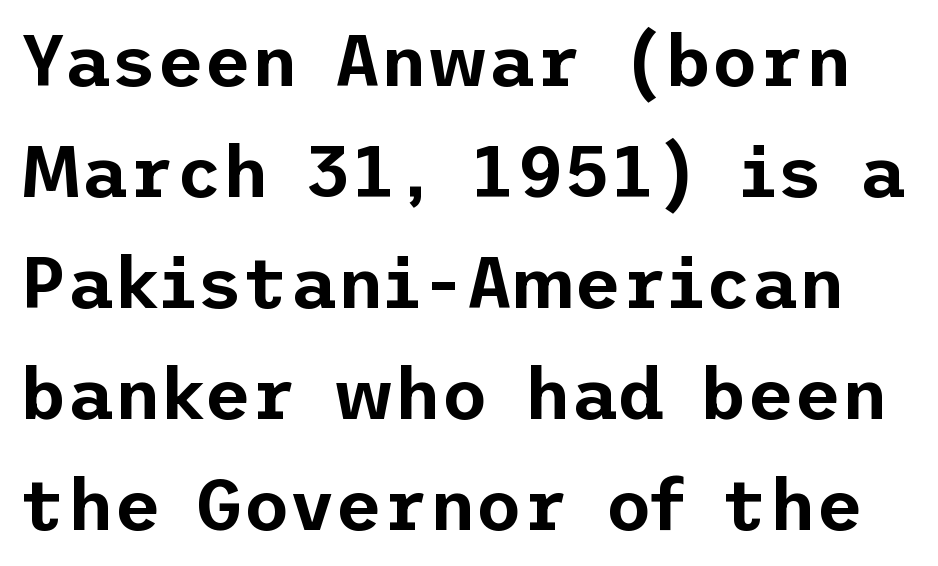
The image shows 72 px sans-serif type, upright; set normal line spacing (1.54x), normal letter spacing, not underlined; low stroke contrast and a medium x-height.
